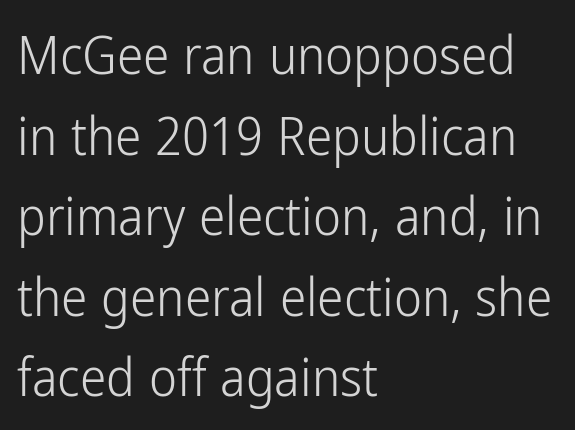
A typesetter would call this proportional, since set widths differ per character. The vertical gap from one line to the next is medium. This is roman type, the default non-slanted kind. Visually the block forms a straight wall on the left and a jagged coastline on the right.
